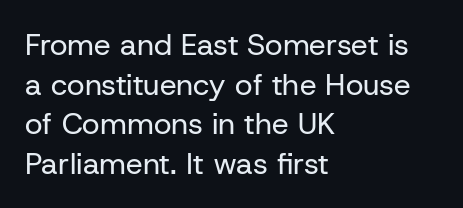
The image shows 30 px regular-weight sans-serif type, upright; set left-aligned, normal line spacing (1.32x), normal letter spacing, not underlined; low stroke contrast and a medium x-height.
